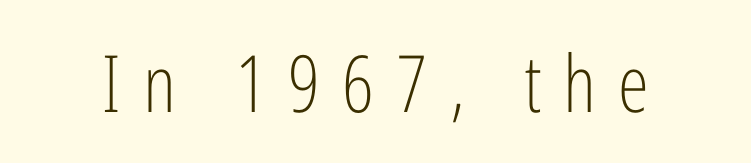
Nope, not italic — everything's standing straight. Nope, no serifs anywhere on these letters. Tracking here is generous; glyphs stand well apart from one another. Underline: absent. The letters advance in unequal steps, a hallmark of proportional type. Letters have the restrained weight of plain body copy at most.
